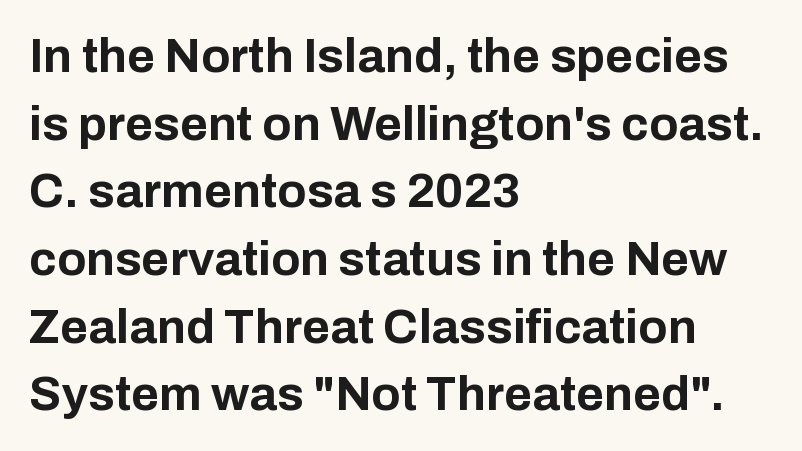
The image shows 48 px bold sans-serif type, upright; set left-aligned, normal line spacing (1.41x), normal letter spacing, not underlined; low stroke contrast and a medium x-height.
